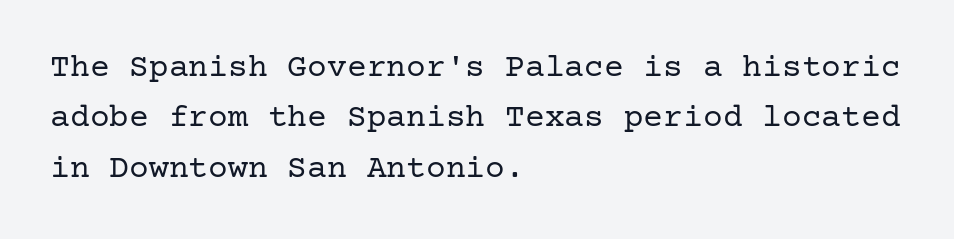
The image shows 33 px regular-weight serif type, upright; set left-aligned, normal line spacing (1.53x), normal letter spacing, not underlined; low stroke contrast and a medium x-height.
